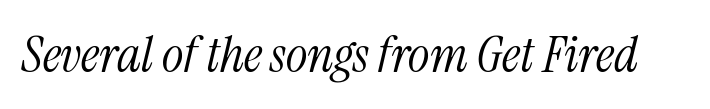
{"serif": "yes", "italic": "yes", "lean": "right", "slant_degrees": 13, "bold": "no", "weight": "light", "width": "condensed", "stroke_contrast": "medium", "x_height": "medium", "monospaced": "no", "underline": "no", "letter_spacing": "normal", "letter_spacing_em": 0.0, "glyph_px": 51}
